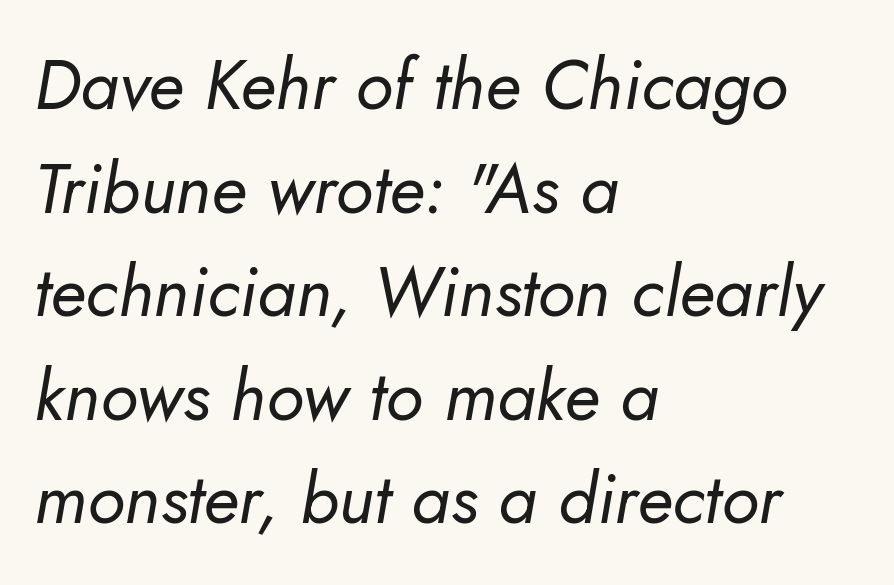
Q: Is the text bold? A: No.
Q: Is the text italic (slanted)? A: Yes, it leans right by about 5 degrees.
Q: Is the text underlined? A: No.
Q: How is the paragraph aligned? A: Left-aligned.
Q: Is the spacing between letters normal or unusually wide? A: Normal.
Q: Is the spacing between lines tight, normal or loose? A: Normal.
Q: Width (condensed, normal, or wide)? A: Normal.
Q: Stroke contrast? A: Low.
Q: x-height? A: Small.
Q: Monospaced? A: No.
